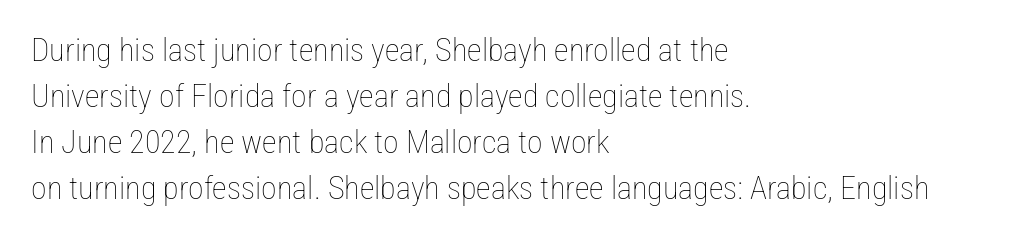
{"italic": "no", "bold": "no", "weight": "thin", "width": "condensed", "stroke_contrast": "low", "x_height": "medium", "monospaced": "no", "underline": "no", "align": "left", "line_spacing": "normal", "line_spacing_ratio": 1.44, "letter_spacing": "normal", "letter_spacing_em": 0.0, "glyph_px": 32}
